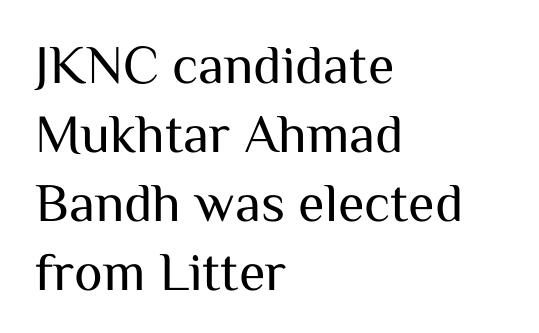
The image shows 54 px regular-weight sans-serif type, upright; set left-aligned, normal line spacing (1.28x), normal letter spacing, not underlined; medium stroke contrast and a medium x-height.
